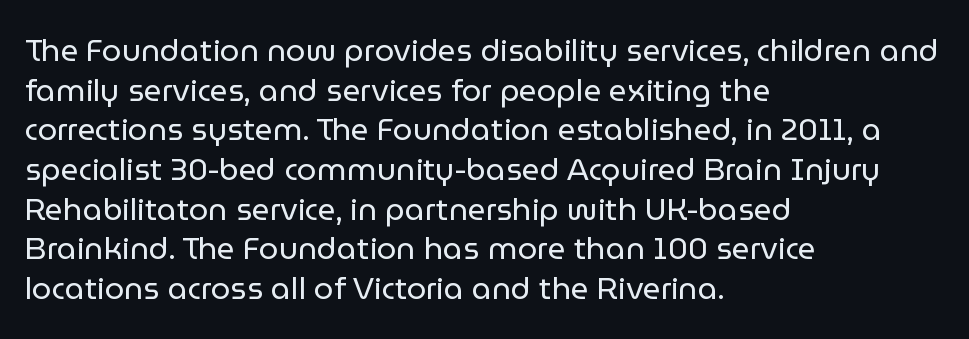
{"serif": "no", "italic": "no", "bold": "no", "weight": "regular", "width": "normal", "stroke_contrast": "low", "x_height": "medium", "monospaced": "no", "underline": "no", "align": "left", "line_spacing": "normal", "line_spacing_ratio": 1.28, "letter_spacing": "normal", "letter_spacing_em": 0.0, "glyph_px": 31}
